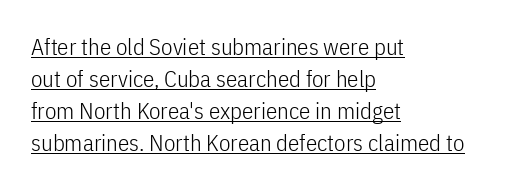
Letters have the restrained weight of plain body copy at most. A typesetter would call this zero additional tracking. Emphasis is given by a line drawn under the lettering. The passage is arranged the way most books set body copy — flush left.
